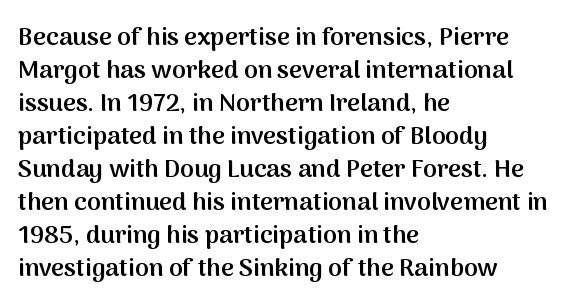
Is the letter spacing exaggerated? No — it looks like the ordinary default. The text block is weighted toward the left margin, trailing off unevenly rightward. Anything drawn beneath the words? Only blank space. The passage shown stacks its lines at a standard gap.
